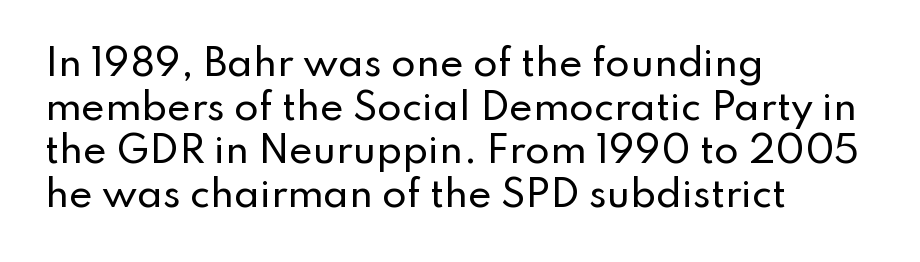
Default kerning and tracking; the words read as compact shapes. Nobody drew a line under any word here. The rendering uses natural spacing where letterforms have individual widths. Every stem runs plumb, perpendicular to the baseline.
